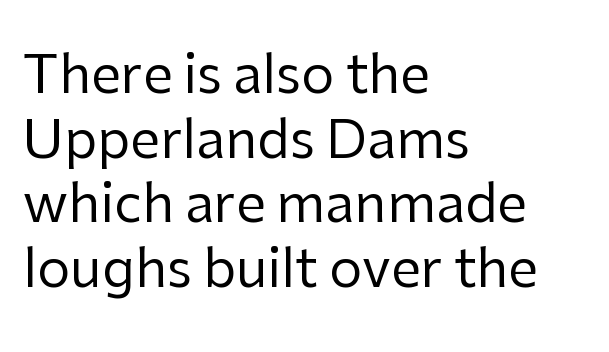
Ordinary non-slanted type is in use. The text was rendered using a sans face with plain stroke endings. The words here are not underlined. Caption: standard tracking, unaltered.
